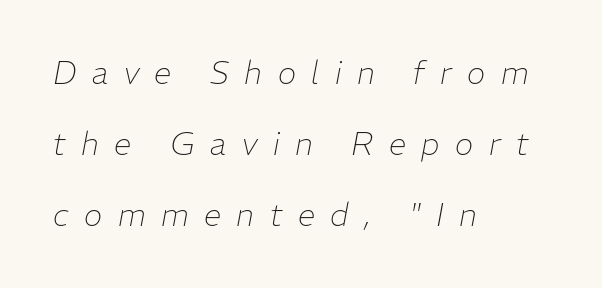
Q: Is the text bold? A: No.
Q: Is the text italic (slanted)? A: Yes, it leans right by about 11 degrees.
Q: Is the text underlined? A: No.
Q: How is the paragraph aligned? A: Left-aligned.
Q: Is the spacing between letters normal or unusually wide? A: Unusually wide.
Q: Is the spacing between lines tight, normal or loose? A: Loose.
Q: Width (condensed, normal, or wide)? A: Normal.
Q: Stroke contrast? A: Low.
Q: x-height? A: Medium.
Q: Monospaced? A: No.
